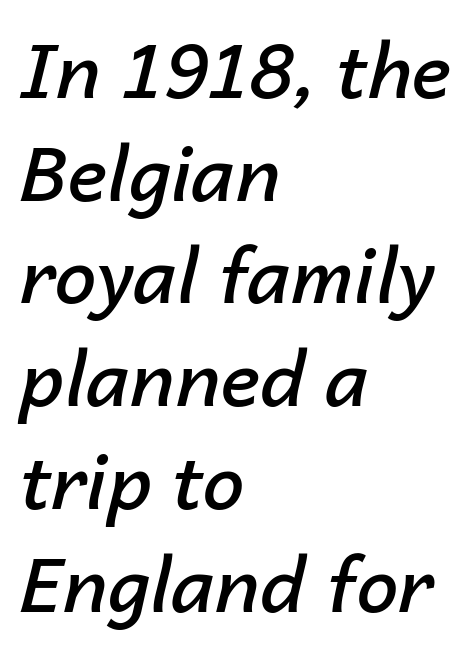
{"italic": "yes", "lean": "right", "slant_degrees": 14, "bold": "semi", "weight": "semibold", "width": "normal", "stroke_contrast": "low", "x_height": "medium", "monospaced": "no", "underline": "no", "align": "left", "line_spacing": "normal", "line_spacing_ratio": 1.37, "letter_spacing": "normal", "letter_spacing_em": 0.0, "glyph_px": 75}
